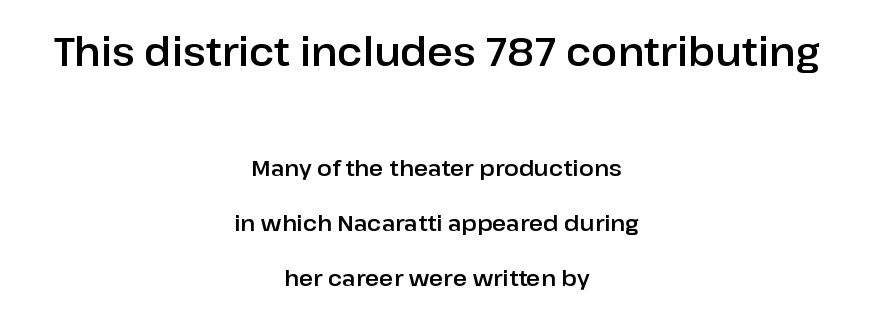
{"serif": "no", "italic": "no", "width": "normal", "stroke_contrast": "low", "x_height": "medium", "monospaced": "no", "underline": "no", "align": "center", "line_spacing": "loose", "line_spacing_ratio": 2.49, "letter_spacing": "normal", "letter_spacing_em": 0.0, "larger_block": "first", "size_ratio": 1.77, "glyph_px": 39}
